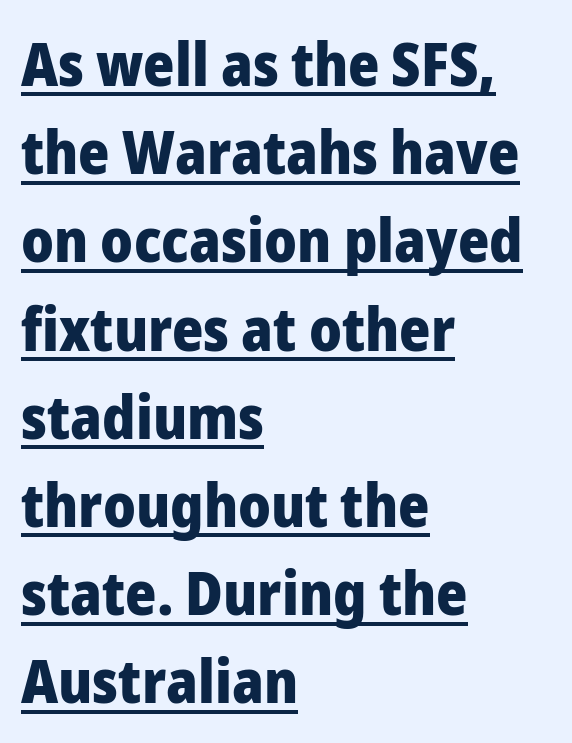
{"serif": "no", "italic": "no", "bold": "yes", "weight": "heavy", "width": "normal", "stroke_contrast": "low", "x_height": "medium", "monospaced": "no", "underline": "yes", "align": "left", "line_spacing": "normal", "line_spacing_ratio": 1.47, "letter_spacing": "normal", "letter_spacing_em": 0.0, "glyph_px": 60}
